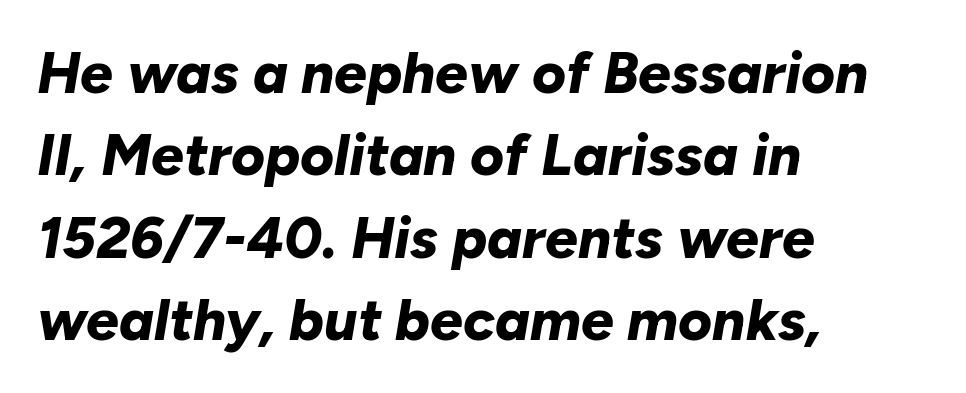
Q: Is the text bold? A: Yes.
Q: Is the text italic (slanted)? A: Yes, it leans right by about 10 degrees.
Q: Is the text underlined? A: No.
Q: How is the paragraph aligned? A: Left-aligned.
Q: Is the spacing between letters normal or unusually wide? A: Normal.
Q: Is the spacing between lines tight, normal or loose? A: Normal.
Q: Width (condensed, normal, or wide)? A: Normal.
Q: Stroke contrast? A: Low.
Q: x-height? A: Medium.
Q: Monospaced? A: No.
